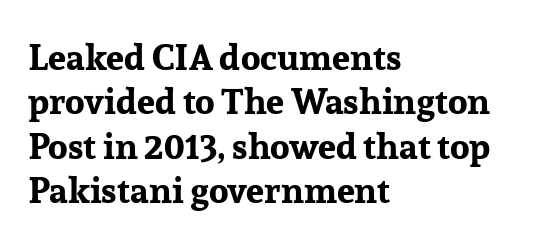
Q: Is the text bold? A: Yes.
Q: Is the text italic (slanted)? A: No, it is upright.
Q: Is the typeface a serif or a sans-serif typeface? A: Serif.
Q: Is the text underlined? A: No.
Q: How is the paragraph aligned? A: Left-aligned.
Q: Is the spacing between letters normal or unusually wide? A: Normal.
Q: Width (condensed, normal, or wide)? A: Normal.
Q: Stroke contrast? A: Low.
Q: x-height? A: Medium.
Q: Monospaced? A: No.
